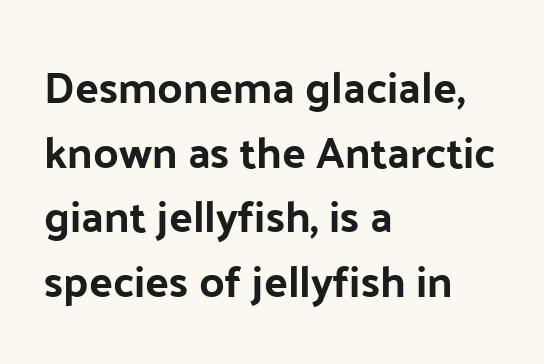
Q: Is the text italic (slanted)? A: No, it is upright.
Q: Is the typeface a serif or a sans-serif typeface? A: Sans-serif.
Q: Is the text underlined? A: No.
Q: How is the paragraph aligned? A: Left-aligned.
Q: Is the spacing between letters normal or unusually wide? A: Normal.
Q: Is the spacing between lines tight, normal or loose? A: Normal.
Q: Width (condensed, normal, or wide)? A: Normal.
Q: Stroke contrast? A: Low.
Q: x-height? A: Medium.
Q: Monospaced? A: No.
